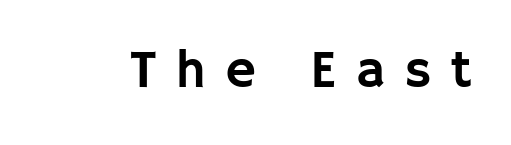
Q: Is the text italic (slanted)? A: No, it is upright.
Q: Is the typeface a serif or a sans-serif typeface? A: Sans-serif.
Q: Is the text underlined? A: No.
Q: Is the spacing between letters normal or unusually wide? A: Unusually wide.
Q: Width (condensed, normal, or wide)? A: Normal.
Q: Stroke contrast? A: Low.
Q: x-height? A: Large.
Q: Monospaced? A: No.
